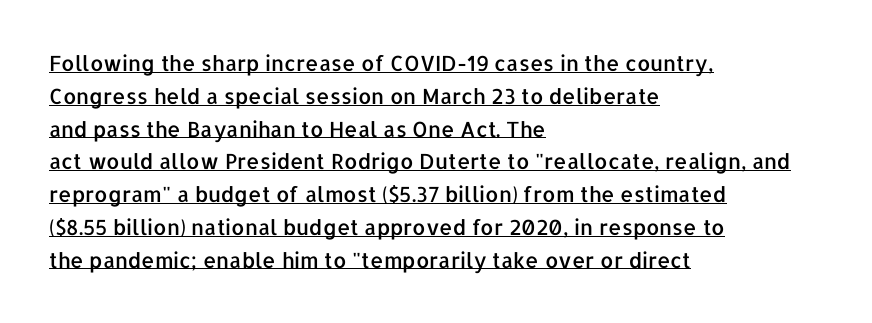
Alignment: flush left. A rule runs beneath these lines of type. Designer's note — italics off, roman on. The letters sit at their default tracking, neither squeezed nor spread. The rows are spaced the way most documents space them.
